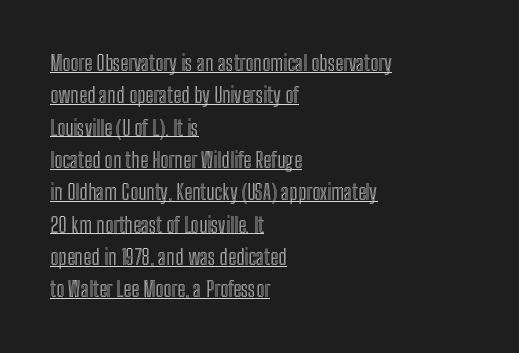
Q: Is the text italic (slanted)? A: No, it is upright.
Q: Is the text underlined? A: Yes.
Q: How is the paragraph aligned? A: Left-aligned.
Q: Is the spacing between letters normal or unusually wide? A: Normal.
Q: Is the spacing between lines tight, normal or loose? A: Normal.
